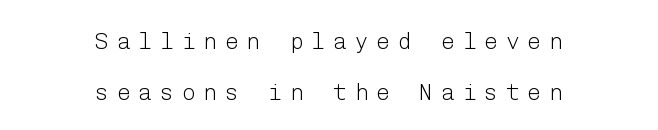
{"italic": "no", "bold": "no", "underline": "no", "align": "center", "line_spacing": "loose", "line_spacing_ratio": 2.23, "letter_spacing": "wide", "letter_spacing_em": 0.34, "glyph_px": 23}
